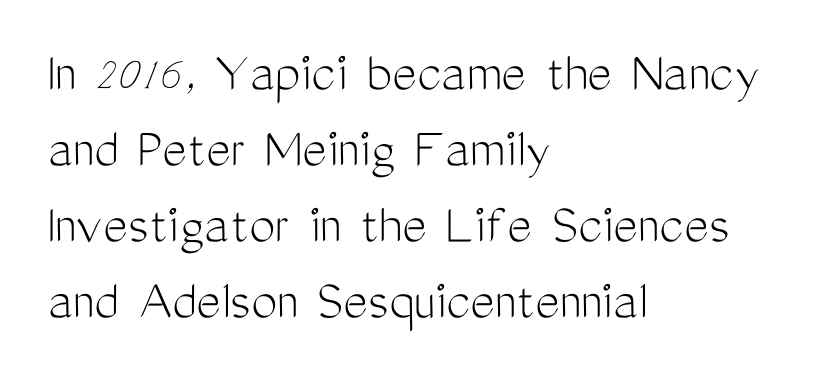
Q: Is the text bold? A: No.
Q: Is the text italic (slanted)? A: No, it is upright.
Q: Is the typeface a serif or a sans-serif typeface? A: Sans-serif.
Q: Is the text underlined? A: No.
Q: How is the paragraph aligned? A: Left-aligned.
Q: Is the spacing between letters normal or unusually wide? A: Normal.
Q: Is the spacing between lines tight, normal or loose? A: Normal.
Q: Width (condensed, normal, or wide)? A: Condensed.
Q: Stroke contrast? A: Medium.
Q: x-height? A: Medium.
Q: Monospaced? A: No.
